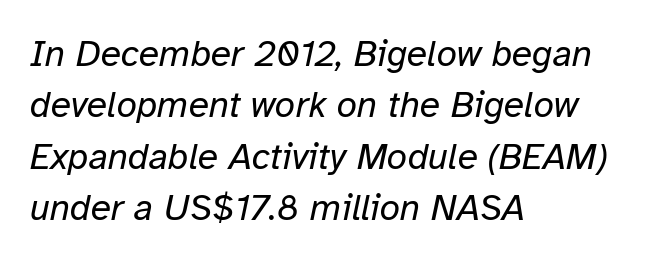
{"italic": "yes", "lean": "right", "slant_degrees": 12, "bold": "no", "weight": "regular", "width": "normal", "stroke_contrast": "low", "x_height": "medium", "monospaced": "no", "underline": "no", "align": "left", "line_spacing": "normal", "line_spacing_ratio": 1.39, "letter_spacing": "normal", "letter_spacing_em": 0.0, "glyph_px": 37}
